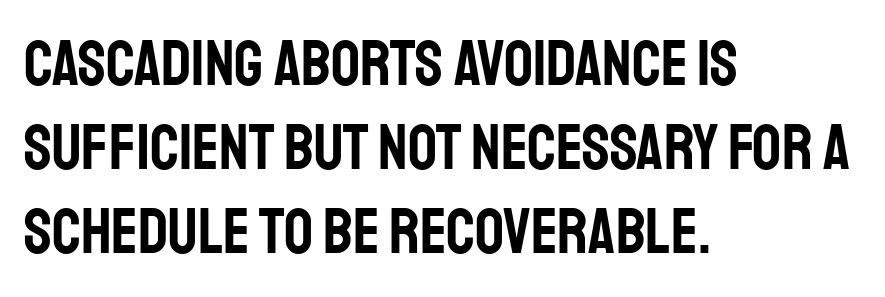
Q: Is the text italic (slanted)? A: No, it is upright.
Q: Is the typeface a serif or a sans-serif typeface? A: Sans-serif.
Q: Is the text underlined? A: No.
Q: How is the paragraph aligned? A: Left-aligned.
Q: Is the spacing between letters normal or unusually wide? A: Normal.
Q: Is the spacing between lines tight, normal or loose? A: Normal.
Q: Width (condensed, normal, or wide)? A: Condensed.
Q: Stroke contrast? A: Low.
Q: x-height? A: Large.
Q: Monospaced? A: No.
